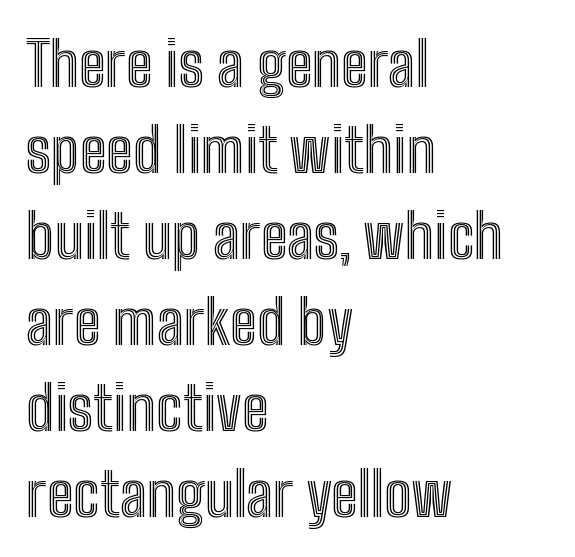
Q: Is the text italic (slanted)? A: No, it is upright.
Q: Is the text underlined? A: No.
Q: How is the paragraph aligned? A: Left-aligned.
Q: Is the spacing between letters normal or unusually wide? A: Normal.
Q: Is the spacing between lines tight, normal or loose? A: Normal.
Q: Width (condensed, normal, or wide)? A: Condensed.
Q: x-height? A: Medium.
Q: Monospaced? A: No.
